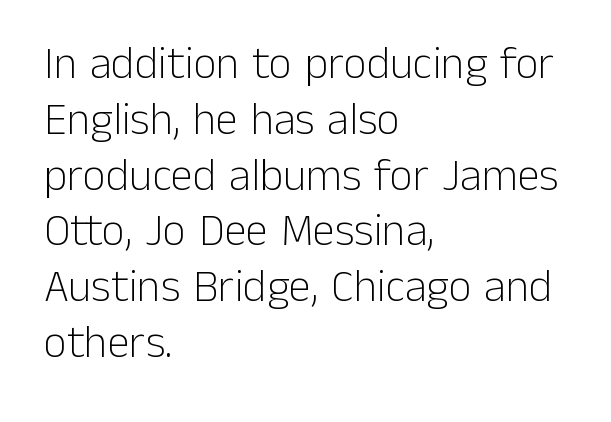
Each letter keeps its own natural width here, so spacing adapts to shape. It's the straight-up-and-down kind of type. The horizontal fit of the characters is conventional and even. One-word summary of the alignment: left. Stems and bowls with no extra thickness — not bold. The baseline area is clear.
